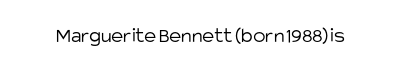
Q: Is the text bold? A: No.
Q: Is the text italic (slanted)? A: No, it is upright.
Q: Is the text underlined? A: No.
Q: Is the spacing between letters normal or unusually wide? A: Normal.
